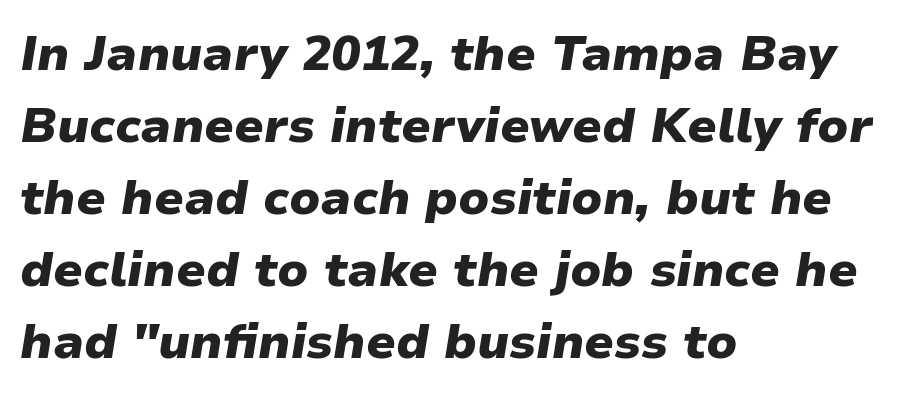
The image shows 49 px heavy type, italic (leaning right); set left-aligned, normal line spacing (1.47x), normal letter spacing, not underlined; low stroke contrast and a medium x-height.
